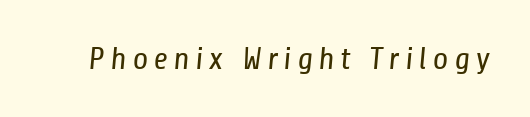
Q: Is the text bold? A: No.
Q: Is the typeface a serif or a sans-serif typeface? A: Sans-serif.
Q: Is the text underlined? A: No.
Q: Width (condensed, normal, or wide)? A: Condensed.
Q: Stroke contrast? A: Low.
Q: x-height? A: Medium.
Q: Monospaced? A: No.
